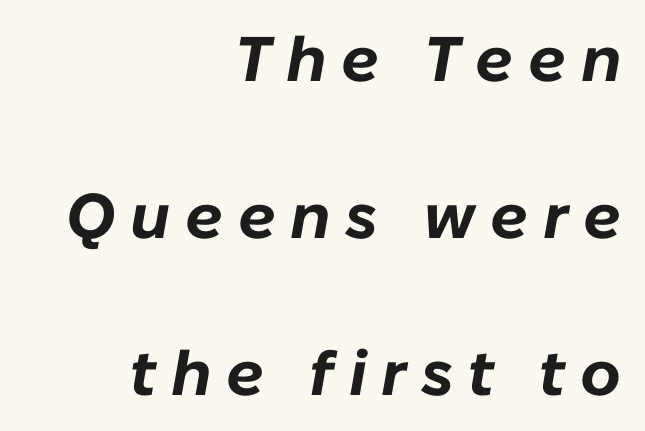
Q: Is the text bold? A: Yes.
Q: Is the text italic (slanted)? A: Yes, it leans right by about 10 degrees.
Q: Is the text underlined? A: No.
Q: How is the paragraph aligned? A: Right-aligned.
Q: Is the spacing between letters normal or unusually wide? A: Unusually wide.
Q: Is the spacing between lines tight, normal or loose? A: Loose.
Q: Width (condensed, normal, or wide)? A: Normal.
Q: Stroke contrast? A: Low.
Q: x-height? A: Medium.
Q: Monospaced? A: No.
